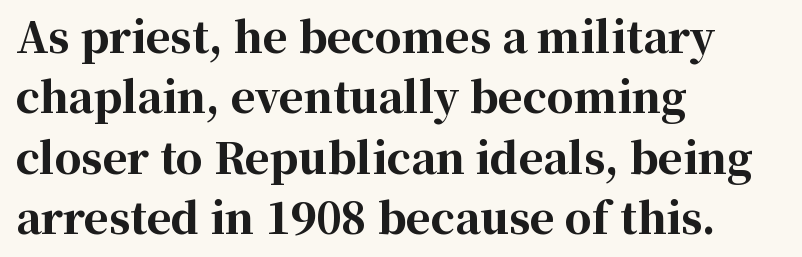
The image shows 42 px bold serif type, upright; set left-aligned, normal line spacing (1.44x), normal letter spacing, not underlined; high stroke contrast and a medium x-height.
